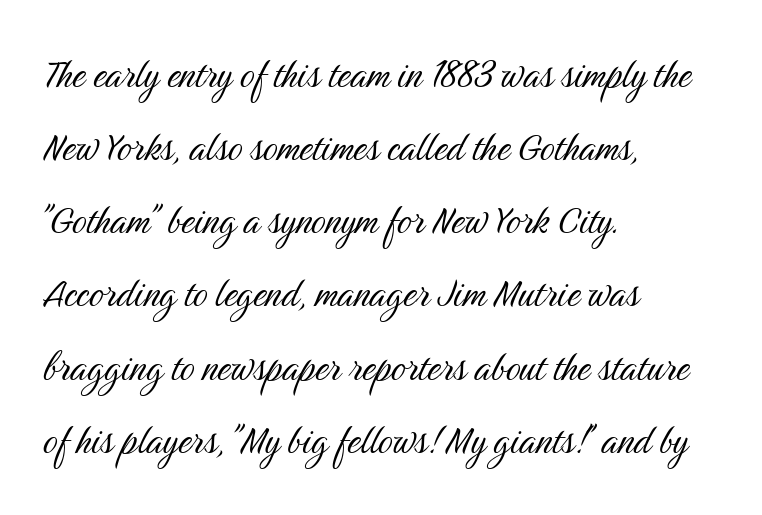
{"serif": "no", "bold": "no", "weight": "light", "width": "condensed", "stroke_contrast": "medium", "x_height": "medium", "monospaced": "no", "underline": "no", "align": "left", "line_spacing": "normal", "line_spacing_ratio": 1.59, "letter_spacing": "normal", "letter_spacing_em": 0.0, "glyph_px": 46}
